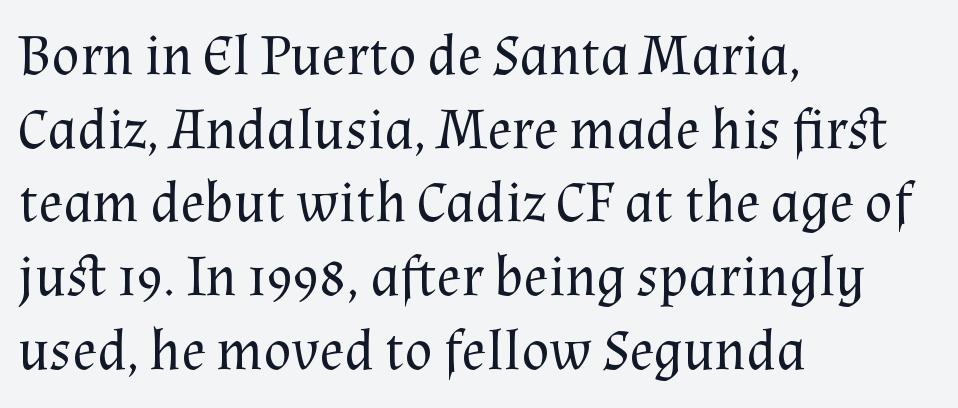
The image shows 58 px regular-weight type, upright; set left-aligned, normal line spacing (1.27x), normal letter spacing, not underlined; medium stroke contrast and a medium x-height.
